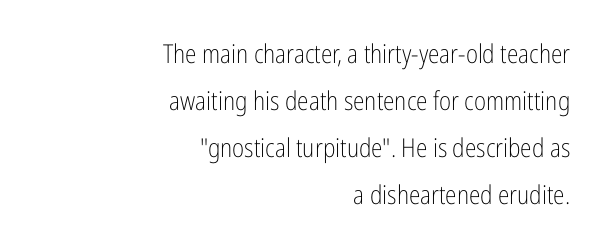
{"italic": "no", "bold": "no", "underline": "no", "align": "right", "line_spacing_ratio": 1.81, "letter_spacing": "normal", "letter_spacing_em": 0.0, "glyph_px": 26}
